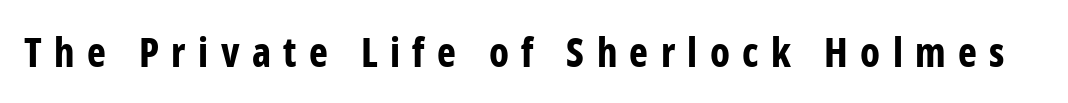
Q: Is the text bold? A: Yes.
Q: Is the text italic (slanted)? A: No, it is upright.
Q: Is the typeface a serif or a sans-serif typeface? A: Sans-serif.
Q: Is the text underlined? A: No.
Q: Is the spacing between letters normal or unusually wide? A: Unusually wide.
Q: Width (condensed, normal, or wide)? A: Condensed.
Q: Stroke contrast? A: Low.
Q: x-height? A: Medium.
Q: Monospaced? A: No.
